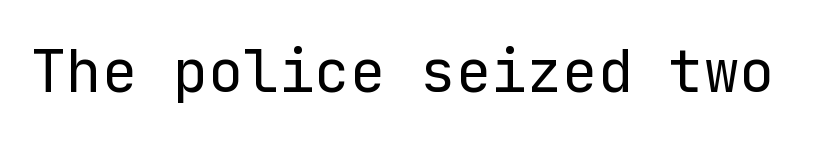
This sample uses an upright cut, with every glyph sitting square on the baseline. Glyph-to-glyph distance matches everyday printed text. Nothing sits at the stroke ends, so this counts as sans-serif. Rule under the text: the space is simply empty. No heavy texture on the line: the type isn't bold.
